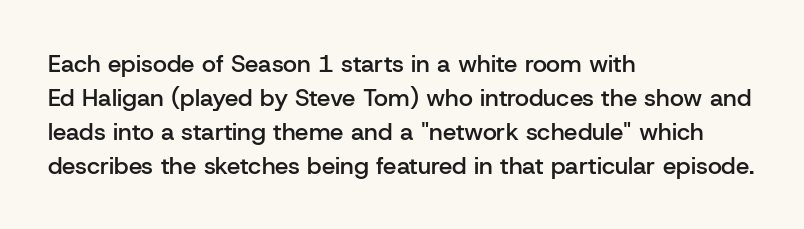
{"italic": "no", "bold": "semi", "underline": "no", "align": "left", "line_spacing": "normal", "line_spacing_ratio": 1.41, "letter_spacing": "normal", "letter_spacing_em": 0.0, "glyph_px": 24}
